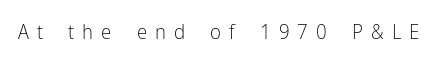
{"italic": "no", "bold": "no", "underline": "no", "letter_spacing": "wide", "letter_spacing_em": 0.38, "glyph_px": 21}
